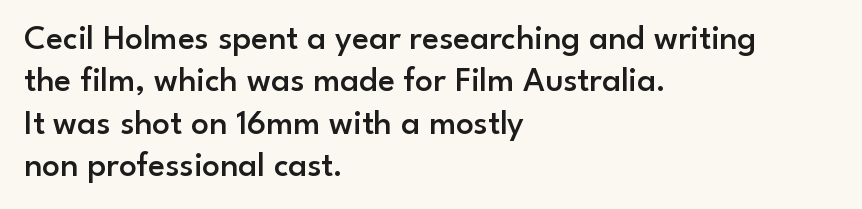
The lines are quadded left. Character widths vary here, with narrow letters taking less room than wide ones. Glance below the letters and you will spot only blank space. Regarding serifs, this sample does without them. These lines were composed using upright roman letters.
